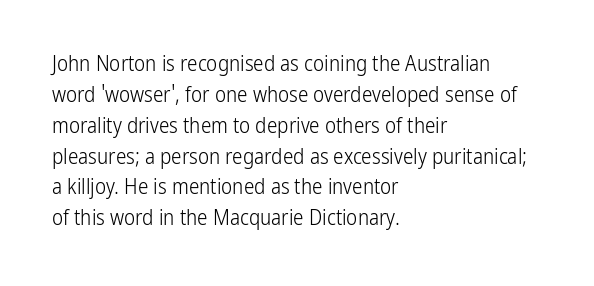
The image shows 21 px text type, upright; set left-aligned, normal line spacing (1.47x), normal letter spacing, not underlined.
